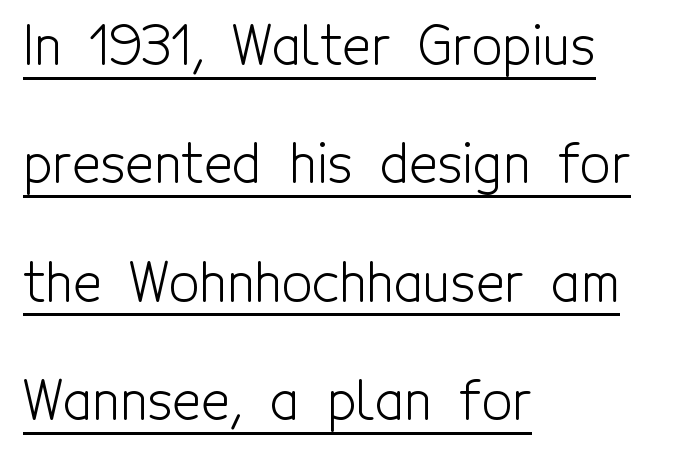
Q: Is the text bold? A: No.
Q: Is the text italic (slanted)? A: No, it is upright.
Q: Is the typeface a serif or a sans-serif typeface? A: Sans-serif.
Q: Is the text underlined? A: Yes.
Q: How is the paragraph aligned? A: Left-aligned.
Q: Is the spacing between letters normal or unusually wide? A: Normal.
Q: Is the spacing between lines tight, normal or loose? A: Loose.
Q: Width (condensed, normal, or wide)? A: Condensed.
Q: x-height? A: Medium.
Q: Monospaced? A: No.
